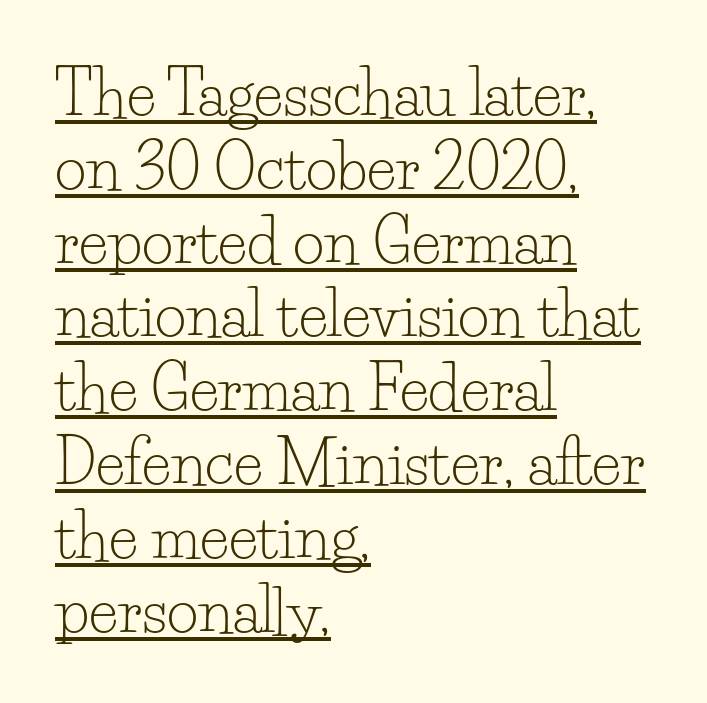
{"serif": "yes", "italic": "no", "bold": "no", "weight": "light", "width": "normal", "stroke_contrast": "low", "x_height": "small", "monospaced": "no", "underline": "yes", "align": "left", "line_spacing_ratio": 1.21, "letter_spacing": "normal", "letter_spacing_em": 0.0, "glyph_px": 61}
